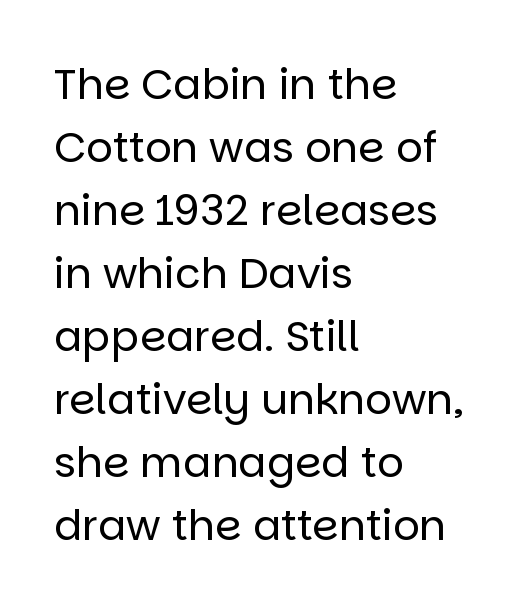
The image shows 42 px regular-weight sans-serif type, upright; set left-aligned, normal line spacing (1.5x), normal letter spacing, not underlined; low stroke contrast and a large x-height.
